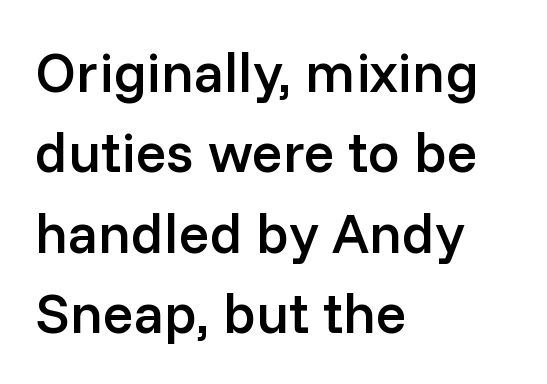
Decoration check: the copy has no underline. Classification — sans serif. The passage shown is semibold, sitting just below true bold. Varying glyph widths throughout — classic text-font behaviour. Notice how the stems are strictly vertical — no italics here.
